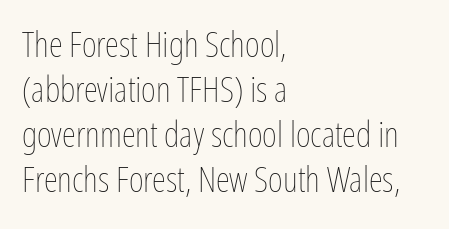
Tracking here is standard; glyphs follow each other at the usual distance. You can tell it's not italic because the verticals are truly vertical. Summary of weight: not heavy and not bold. The zone under the glyphs is completely vacant. Leading: standard. Note the varied advance widths — an 'i' is clearly narrower than an 'm'.
